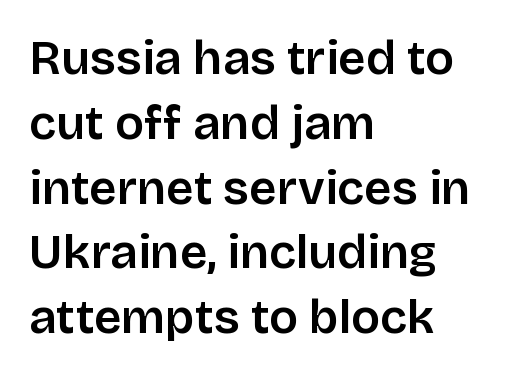
The image shows 48 px sans-serif type, upright; set left-aligned, normal line spacing (1.35x), normal letter spacing, not underlined; low stroke contrast and a large x-height.
